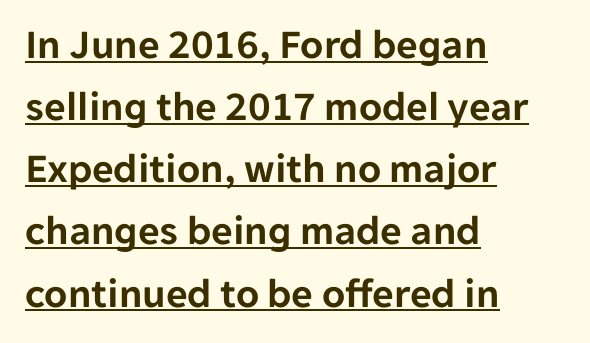
{"serif": "no", "italic": "no", "width": "normal", "stroke_contrast": "low", "x_height": "medium", "monospaced": "no", "underline": "yes", "align": "left", "line_spacing": "normal", "line_spacing_ratio": 1.48, "letter_spacing": "normal", "letter_spacing_em": 0.0, "glyph_px": 42}
